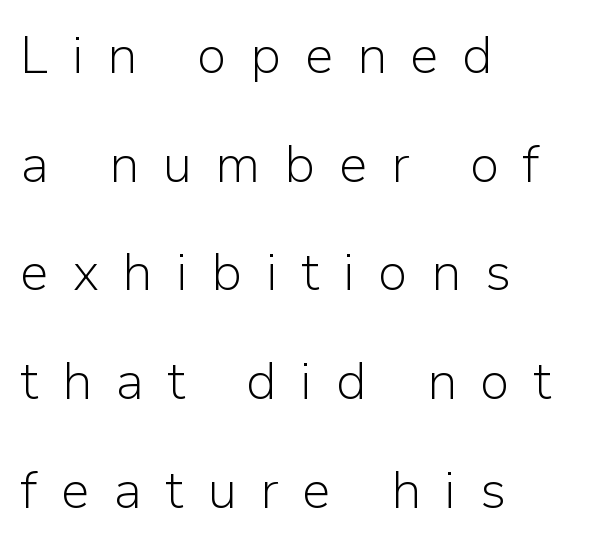
The image shows 52 px light sans-serif type, upright; set left-aligned, loose line spacing (2.09x), unusually wide letter spacing (+0.45 em), not underlined; low stroke contrast and a medium x-height.
